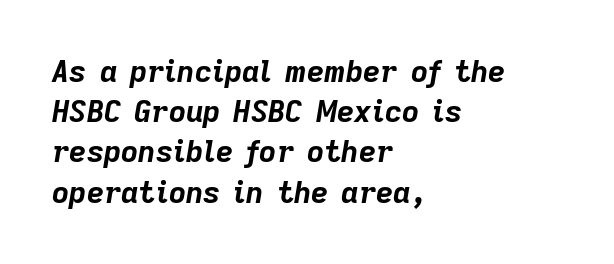
The whole block is typeset with a tilt. This rendering features lettering with no underline. Caption: multi-line text, flush left, ragged right. These lines carry a lot of weight — the face is fully bold. Quick note: interline space is typical.
